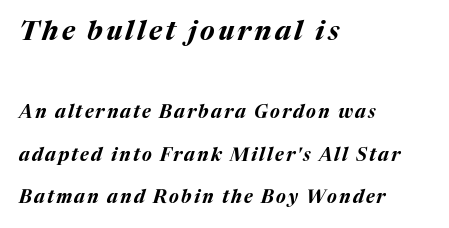
Q: Is the text bold? A: Yes.
Q: Is the text italic (slanted)? A: Yes, it leans right by about 17 degrees.
Q: Is the text underlined? A: No.
Q: How is the paragraph aligned? A: Left-aligned.
Q: Is the spacing between lines tight, normal or loose? A: Loose.
Q: Which block of text is set in a larger size, the first (top) or the second (bottom)? A: The first (top) one.
